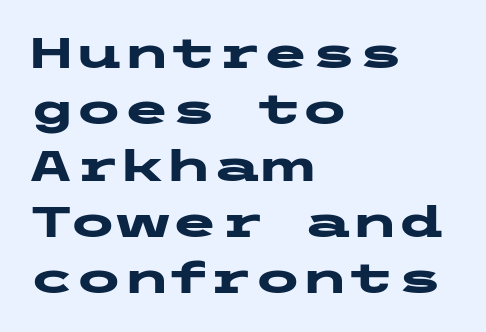
The image shows 43 px heavy, wide sans-serif type, upright; set left-aligned, normal line spacing (1.31x), normal letter spacing, not underlined; low stroke contrast and a medium x-height.
